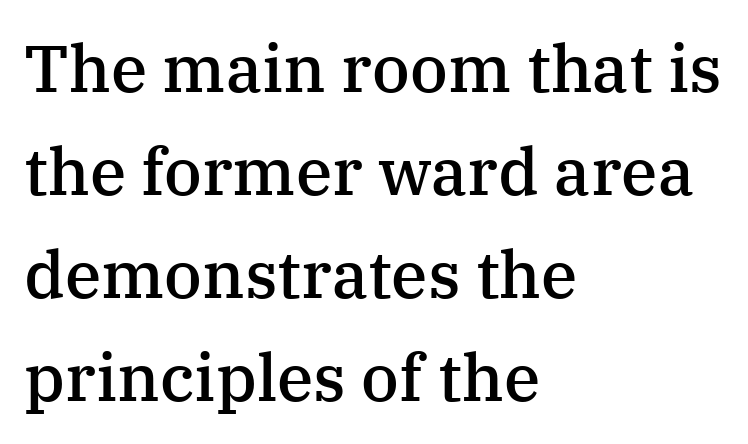
The lines are quadded left. Any mark beneath the type? The region is blank. I'd call this a serif setting — the letters wear small feet. Bold? Not quite — semibold, heavier than regular but stopping short. The face used here is proportionally spaced, like ordinary book or web type.
